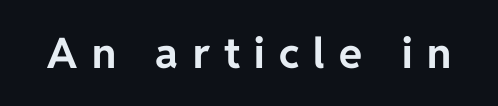
Italic: no, the glyphs are upright roman. The font is running at its bold setting. Unmarked baselines from the first word to the last. Letter spacing: wide. Think of a printed novel: that variable character pitch is what you see here. This is sans-serif lettering, the kind often seen on screens and signage.
